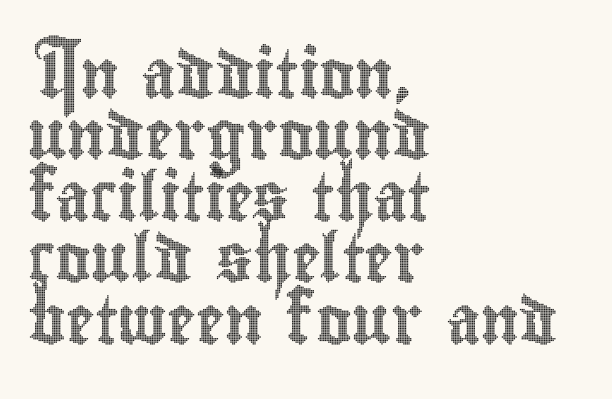
The image shows 48 px condensed type, upright; set left-aligned, normal line spacing (1.28x), normal letter spacing, not underlined; a small x-height.
